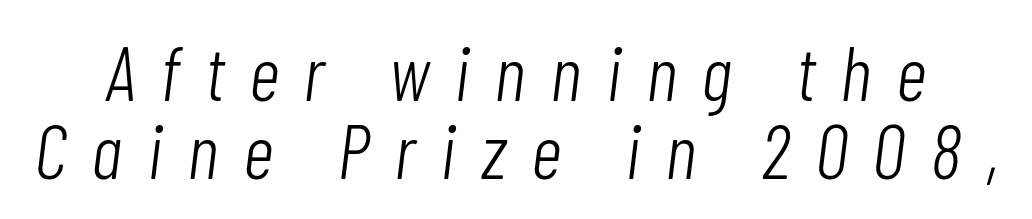
Counters stay open thanks to moderate or lighter strokes. Yep, that's italic — everything's leaning. How are the letters spaced? Widely, with obvious added tracking. What's the leading like? Squeezed, with rows nearly overlapping.
